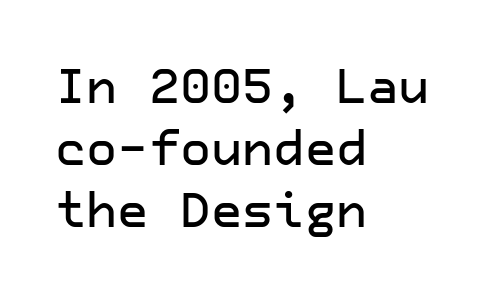
The gap between lines stays unmarked. Does the lettering tilt? It doesn't — this is upright. The lines are quadded left. This sample uses plain, unmodified letter spacing. The characters display no serif detailing; their extremities are plain. The vertical gap from one line to the next is medium.
